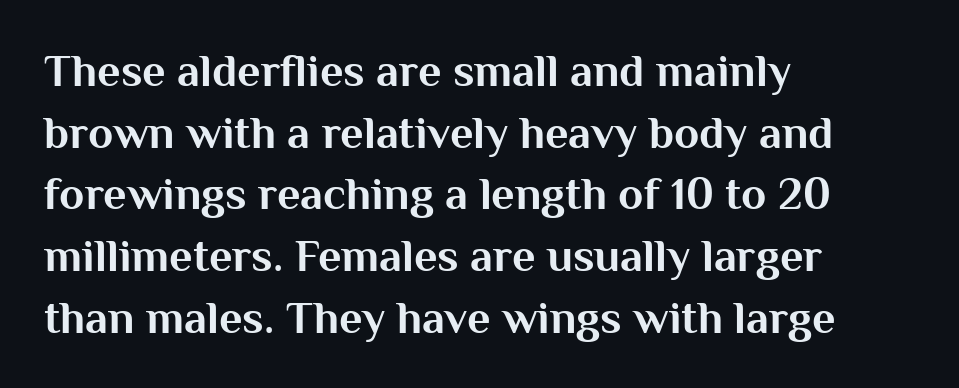
The text block is weighted toward the left margin, trailing off unevenly rightward. Each row of text sits above clean, open space. The face used here is proportionally spaced, like ordinary book or web type. When letters stand straight like this, we call the style roman or upright. The face used here is rendered with its standard letterfit.
